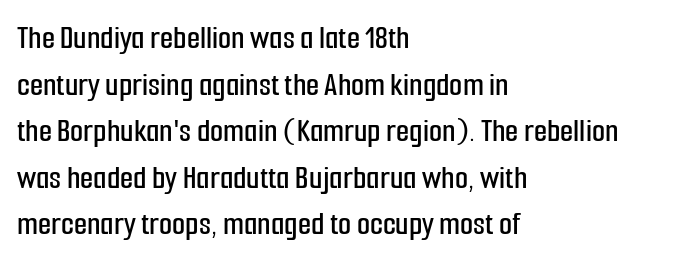
Beneath every word, the page is bare. Proportional: the letters do not fall into vertical columns. Compared with a centered layout, this one pins lines to the left instead. Is this a sans? Yes — the strokes have no serifs.
